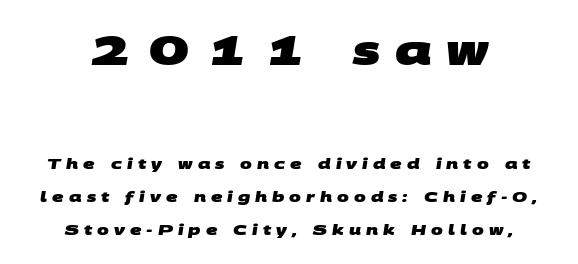
Q: Is the text bold? A: Yes.
Q: Is the typeface a serif or a sans-serif typeface? A: Sans-serif.
Q: Is the text underlined? A: No.
Q: How is the paragraph aligned? A: Centered.
Q: Is the spacing between letters normal or unusually wide? A: Unusually wide.
Q: Is the spacing between lines tight, normal or loose? A: Loose.
Q: Which block of text is set in a larger size, the first (top) or the second (bottom)? A: The first (top) one.
Q: Width (condensed, normal, or wide)? A: Wide.
Q: Stroke contrast? A: Medium.
Q: x-height? A: Large.
Q: Monospaced? A: No.
